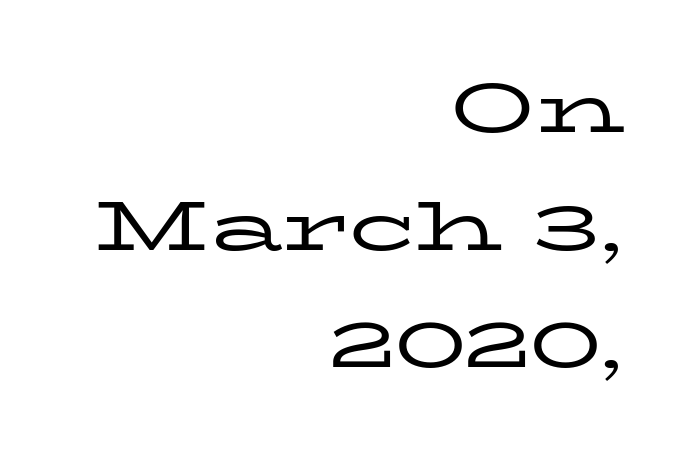
The image shows 70 px regular-weight, wide serif type, upright; set right-aligned, normal line spacing (1.68x), normal letter spacing, not underlined; low stroke contrast and a medium x-height.
